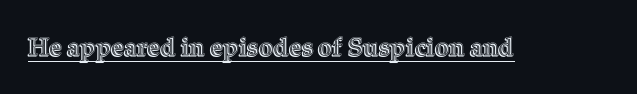
{"italic": "no", "underline": "yes", "letter_spacing": "normal", "letter_spacing_em": 0.0, "glyph_px": 25}
